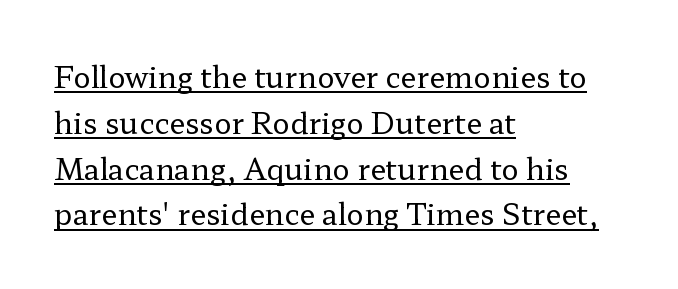
{"serif": "yes", "italic": "no", "bold": "no", "weight": "regular", "width": "wide", "stroke_contrast": "low", "x_height": "medium", "monospaced": "no", "underline": "yes", "align": "left", "line_spacing": "normal", "line_spacing_ratio": 1.58, "letter_spacing": "normal", "letter_spacing_em": 0.0, "glyph_px": 29}
